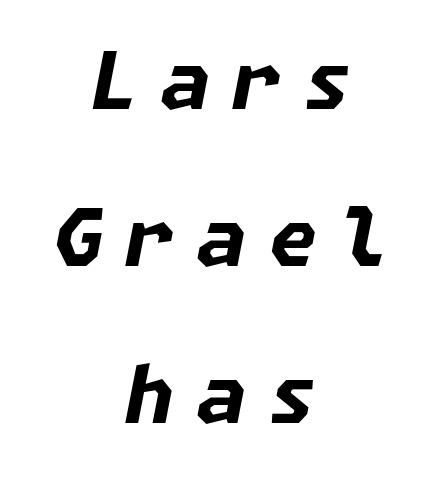
A bare baseline throughout the passage. Pretty heavy lettering here — definitely bold. What's the leading like? Stretched, with rows far apart. Compared with a flush-left layout, this one balances lines on the center instead. Students, note that the glyphs here are deliberately spaced far apart.
